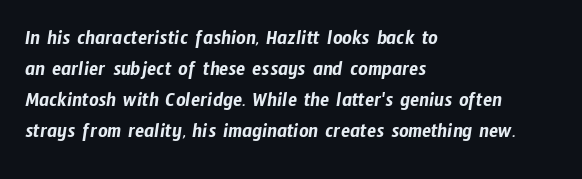
Rule under the text: the space is simply empty. Nobody touched the tracking dial on this one. Successive baselines arrive at the customary interval. Caption: multi-line text, flush left, ragged right.
